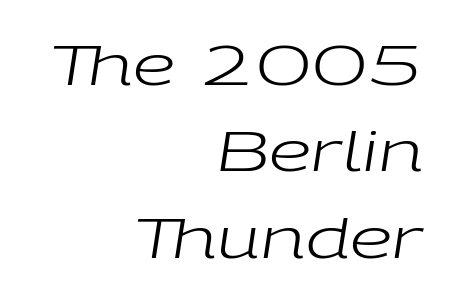
The image shows 54 px regular-weight, wide type, italic (leaning right); set right-aligned, normal line spacing (1.6x), normal letter spacing, not underlined; low stroke contrast and a medium x-height.
